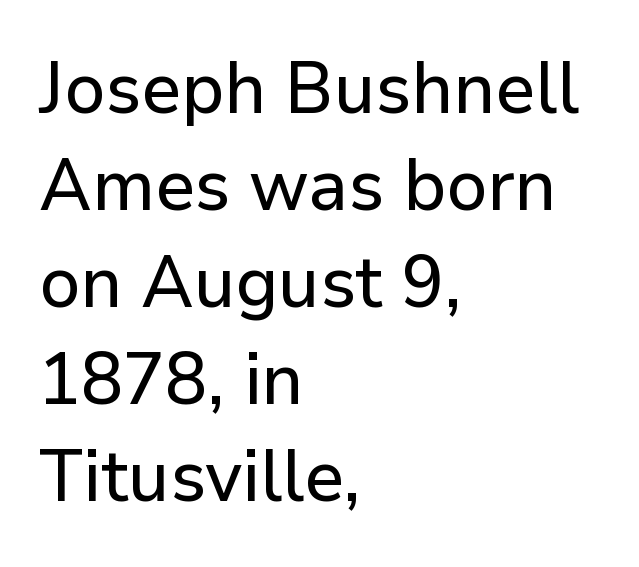
The image shows 73 px sans-serif type, upright; set left-aligned, normal line spacing (1.33x), normal letter spacing, not underlined; low stroke contrast and a medium x-height.
